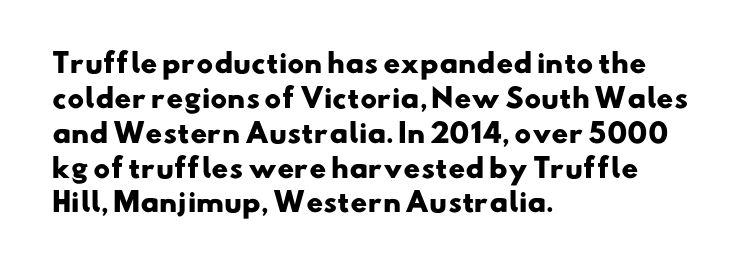
Q: Is the text bold? A: Yes.
Q: Is the text underlined? A: No.
Q: How is the paragraph aligned? A: Left-aligned.
Q: Is the spacing between letters normal or unusually wide? A: Normal.
Q: Is the spacing between lines tight, normal or loose? A: Normal.
